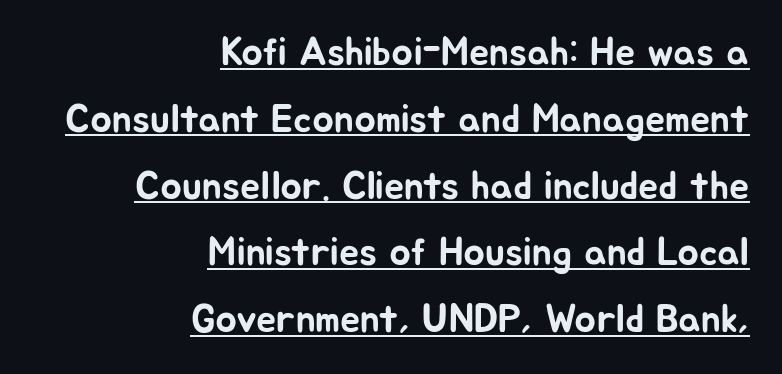
The image shows 40 px sans-serif type, upright; set right-aligned, normal line spacing (1.67x), normal letter spacing, underlined; low stroke contrast and a medium x-height.
